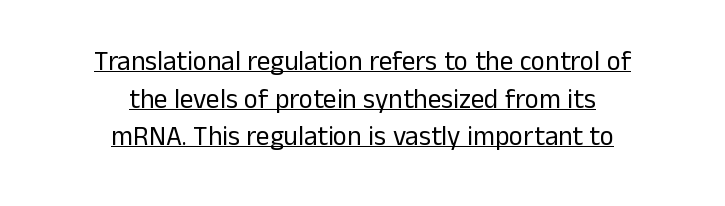
Q: Is the text bold? A: No.
Q: Is the text italic (slanted)? A: No, it is upright.
Q: Is the text underlined? A: Yes.
Q: How is the paragraph aligned? A: Centered.
Q: Is the spacing between letters normal or unusually wide? A: Normal.
Q: Is the spacing between lines tight, normal or loose? A: Normal.
